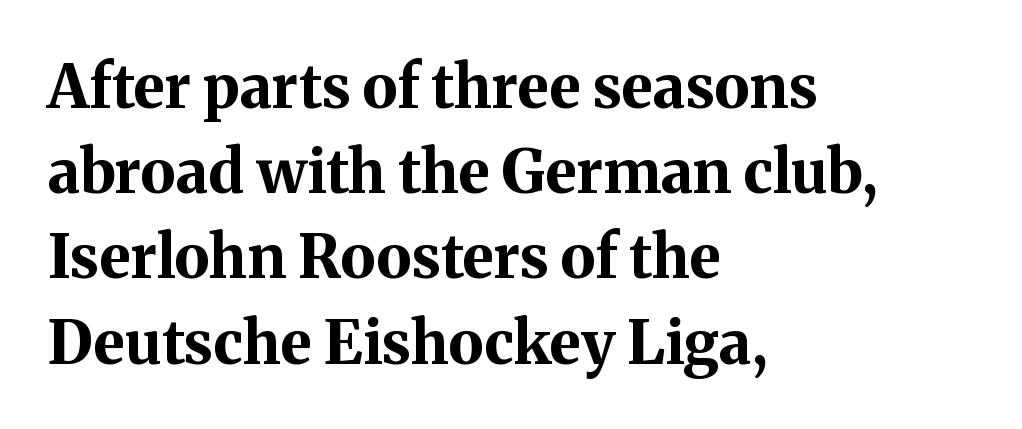
Font category for this specimen: serif. Default kerning and tracking; the words read as compact shapes. The lettering stays uniformly vertical, giving the passage a roman look. Leading: standard. Check the space under the baseline: it is left empty.
